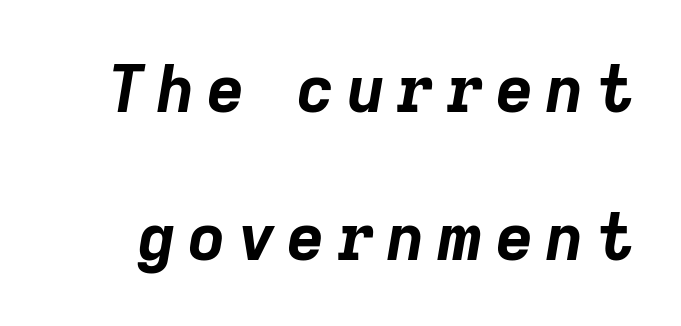
Q: Is the text bold? A: Yes.
Q: Is the text italic (slanted)? A: Yes, it leans right by about 9 degrees.
Q: Is the text underlined? A: No.
Q: Is the spacing between lines tight, normal or loose? A: Loose.
Q: Width (condensed, normal, or wide)? A: Normal.
Q: Stroke contrast? A: Low.
Q: x-height? A: Medium.
Q: Monospaced? A: No.
